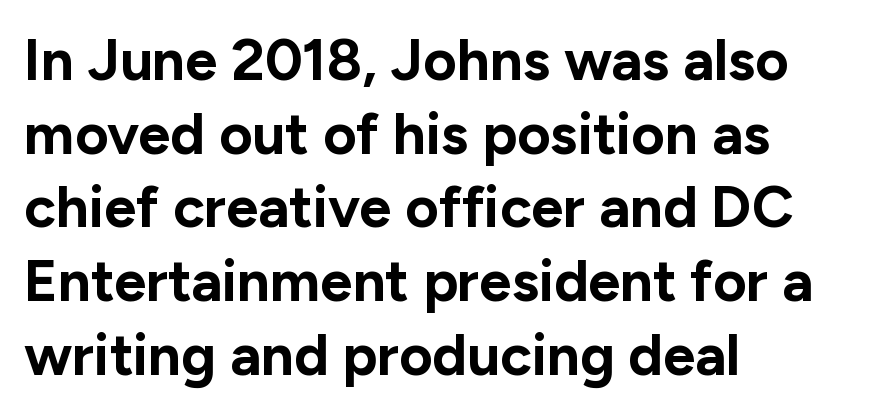
The image shows 58 px bold sans-serif type, upright; set left-aligned, normal line spacing (1.27x), normal letter spacing, not underlined; low stroke contrast and a medium x-height.
